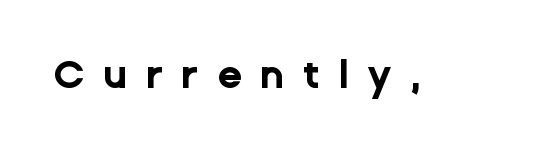
The image shows 40 px bold sans-serif type, upright; set unusually wide letter spacing (+0.46 em), not underlined; low stroke contrast and a medium x-height.
